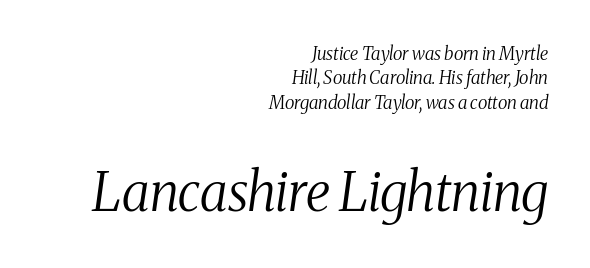
Heft: none added — not bold. The passage shown has conventional tracking throughout. A typesetter would mark this as italic. Decoration check: the copy has no underline. Notice how descenders clear the ascenders below comfortably — that's standard leading.
